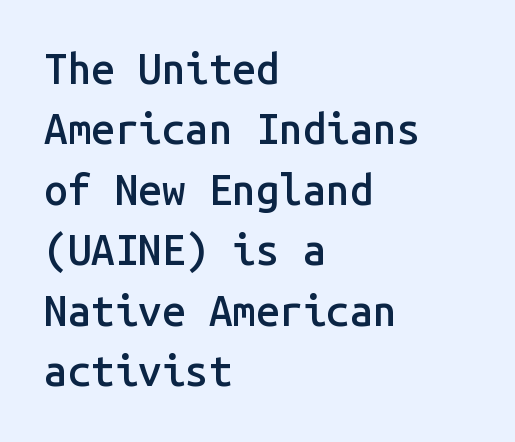
Letter spacing: default. Posture: upright roman. Does the leading feel generous? No, just average. The letters carry no serifs — their stems end cleanly without finishing strokes.
